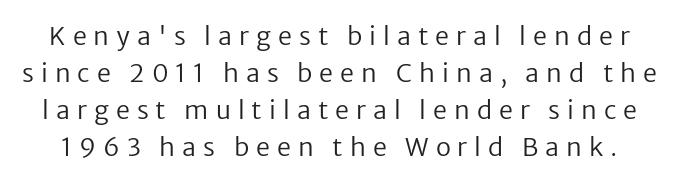
Stems and bowls with no extra thickness — not bold. The tracking jumps out immediately: characters are airy and widely separated. You can tell it's not italic because the verticals are truly vertical. The lines sit at an ordinary, default distance from one another. Descenders hang freely into open space.
